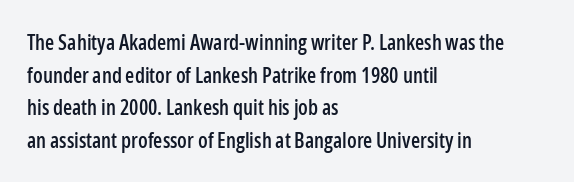
Q: Is the text italic (slanted)? A: No, it is upright.
Q: Is the text underlined? A: No.
Q: How is the paragraph aligned? A: Left-aligned.
Q: Is the spacing between letters normal or unusually wide? A: Normal.
Q: Is the spacing between lines tight, normal or loose? A: Normal.
